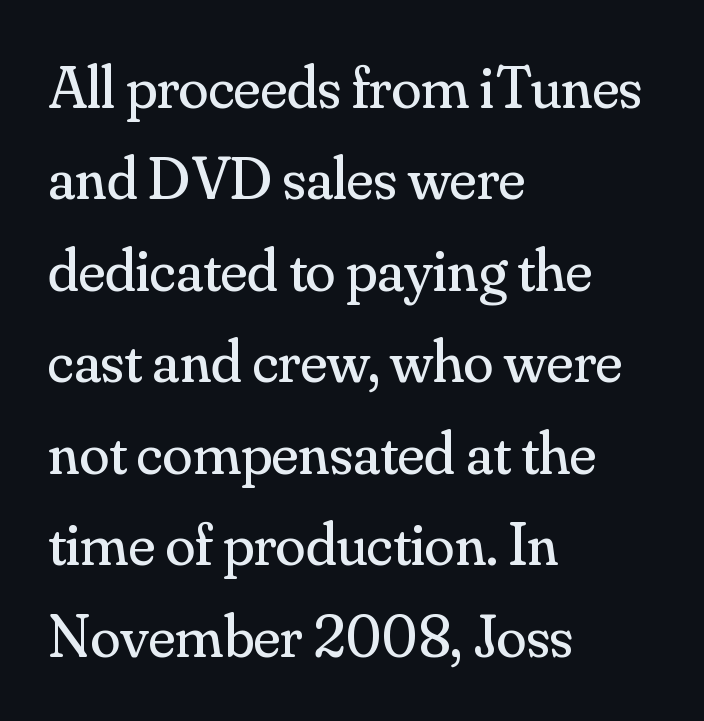
Q: Is the text bold? A: No.
Q: Is the text italic (slanted)? A: No, it is upright.
Q: Is the typeface a serif or a sans-serif typeface? A: Serif.
Q: Is the text underlined? A: No.
Q: How is the paragraph aligned? A: Left-aligned.
Q: Is the spacing between letters normal or unusually wide? A: Normal.
Q: Is the spacing between lines tight, normal or loose? A: Normal.
Q: Width (condensed, normal, or wide)? A: Normal.
Q: Stroke contrast? A: Medium.
Q: x-height? A: Small.
Q: Monospaced? A: No.
